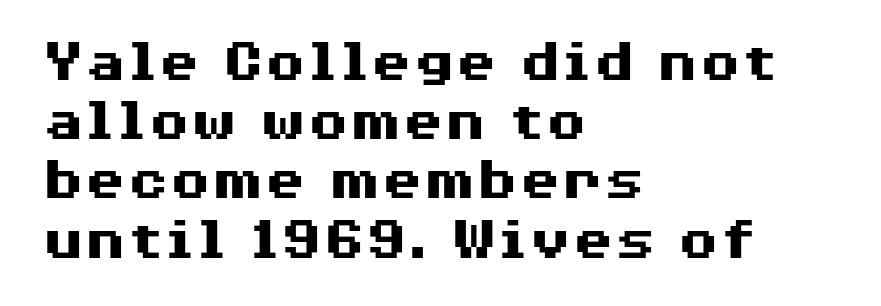
{"serif": "no", "italic": "no", "bold": "yes", "weight": "heavy", "width": "wide", "stroke_contrast": "medium", "x_height": "medium", "monospaced": "no", "underline": "no", "align": "left", "line_spacing": "tight", "line_spacing_ratio": 0.97, "letter_spacing": "normal", "letter_spacing_em": 0.0, "glyph_px": 61}
